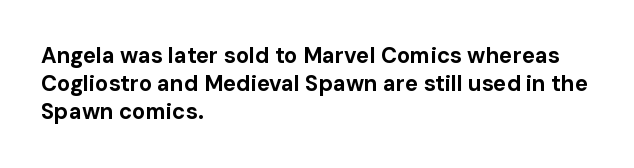
{"italic": "no", "bold": "yes", "underline": "no", "align": "left", "line_spacing": "normal", "line_spacing_ratio": 1.28, "letter_spacing": "normal", "letter_spacing_em": 0.0, "glyph_px": 22}
